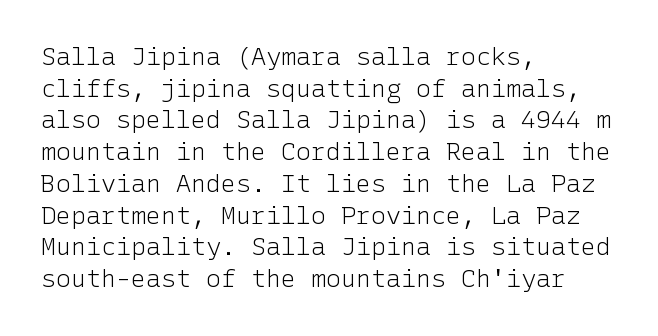
The characters are drawn with everyday or finer stroke widths. The string is rendered with underlining switched off. Leading matches the norm, producing a regular column. This sample uses plain, unmodified letter spacing.
